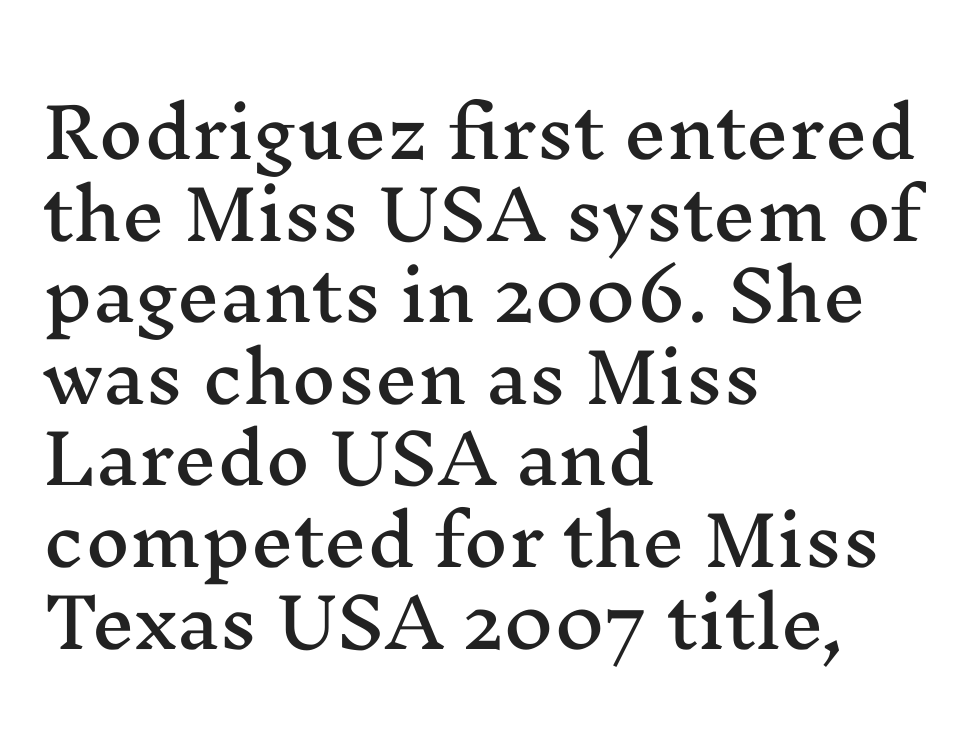
Character widths vary here, with narrow letters taking less room than wide ones. Tall strokes in this sample are plumb rather than angled. This sample uses a serif face. Beneath every word, the page is bare.
